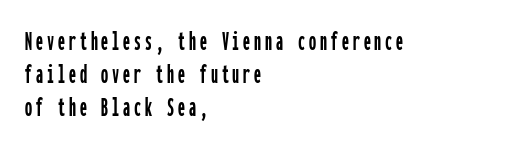
The image shows 28 px condensed sans-serif type, upright, monospaced; set left-aligned, line spacing 1.18x, not underlined; low stroke contrast and a medium x-height.
